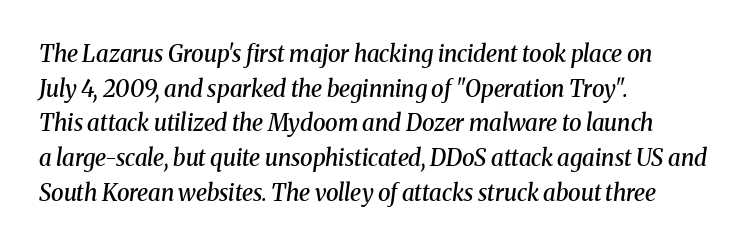
Has an underline been added? It has not. Successive baselines arrive at the customary interval. Caption: multi-line text, flush left, ragged right. These lines keep a tight, regular rhythm from letter to letter.
